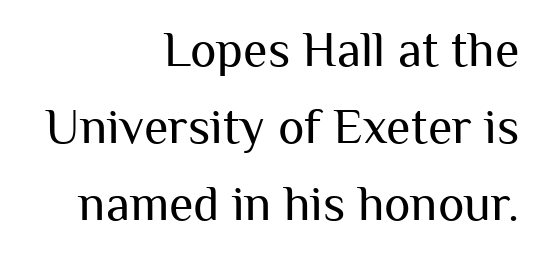
{"serif": "no", "italic": "no", "bold": "no", "weight": "regular", "width": "normal", "stroke_contrast": "medium", "x_height": "medium", "monospaced": "no", "underline": "no", "align": "right", "line_spacing": "normal", "line_spacing_ratio": 1.54, "letter_spacing": "normal", "letter_spacing_em": 0.0, "glyph_px": 50}
